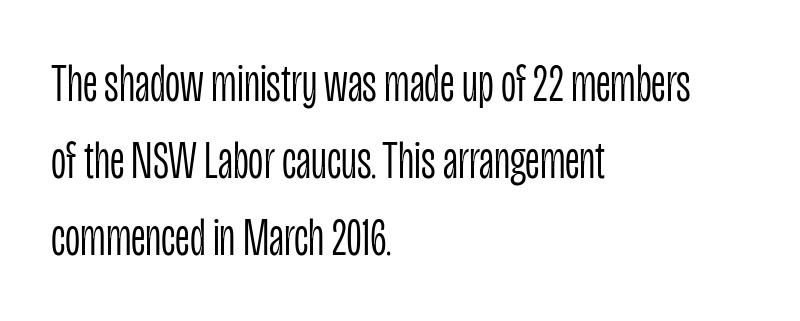
Q: Is the text bold? A: No.
Q: Is the text italic (slanted)? A: No, it is upright.
Q: Is the typeface a serif or a sans-serif typeface? A: Sans-serif.
Q: Is the text underlined? A: No.
Q: How is the paragraph aligned? A: Left-aligned.
Q: Is the spacing between letters normal or unusually wide? A: Normal.
Q: Is the spacing between lines tight, normal or loose? A: Normal.
Q: Width (condensed, normal, or wide)? A: Condensed.
Q: Stroke contrast? A: Low.
Q: x-height? A: Large.
Q: Monospaced? A: No.
